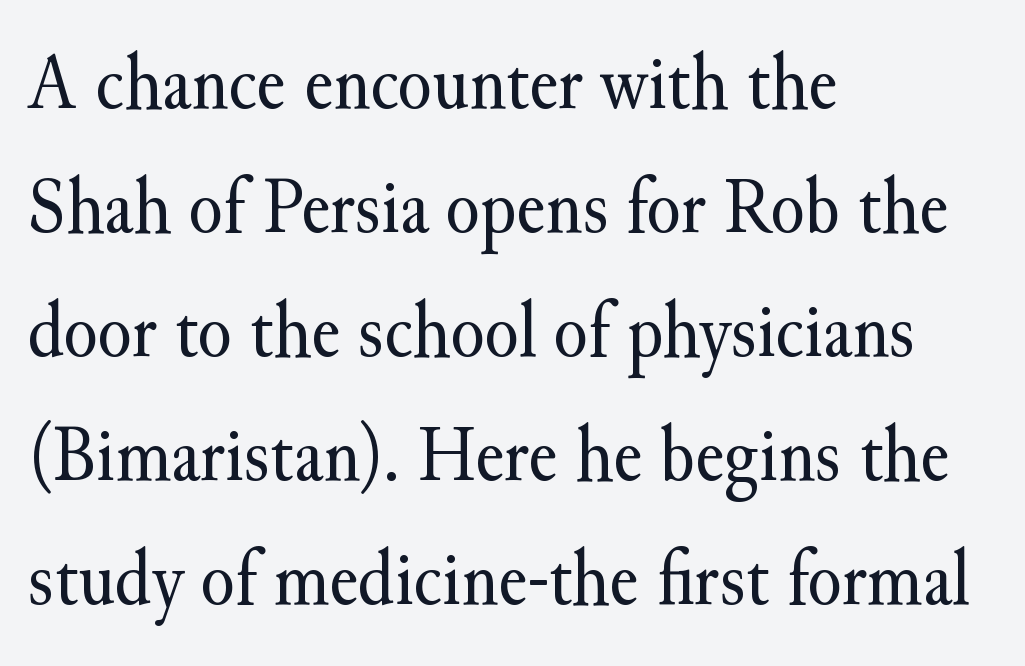
Each new line begins a customary step beneath the previous one. The glyphs in this specimen are seriffed. Is there any slant? The stems are plumb. Here the designer chose a conventional face with non-uniform glyph widths.
